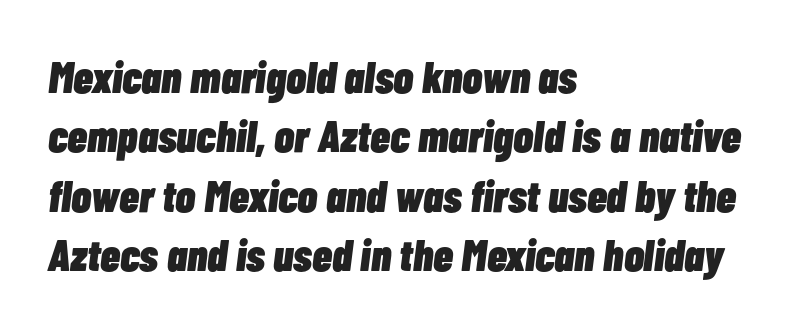
Q: Is the text bold? A: Yes.
Q: Is the text italic (slanted)? A: Yes, it leans right by about 7 degrees.
Q: Is the text underlined? A: No.
Q: How is the paragraph aligned? A: Left-aligned.
Q: Is the spacing between letters normal or unusually wide? A: Normal.
Q: Is the spacing between lines tight, normal or loose? A: Normal.
Q: Width (condensed, normal, or wide)? A: Condensed.
Q: Stroke contrast? A: Low.
Q: x-height? A: Medium.
Q: Monospaced? A: No.
